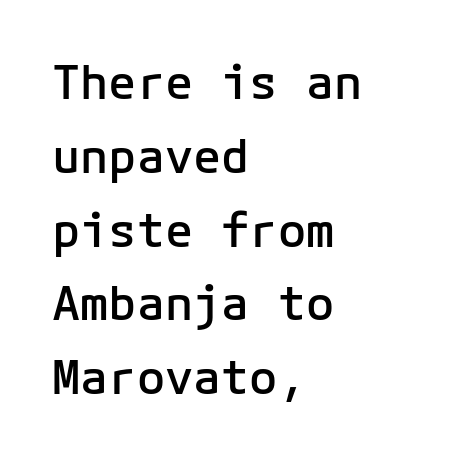
The typography opts for an upright posture over an oblique one. Is this a sans? Yes — the strokes have no serifs. Every character here occupies the same horizontal width, giving the sample a typewriter-like rhythm. These lines sit exactly where default settings would place them. The line texture is even and compact thanks to regular tracking.
